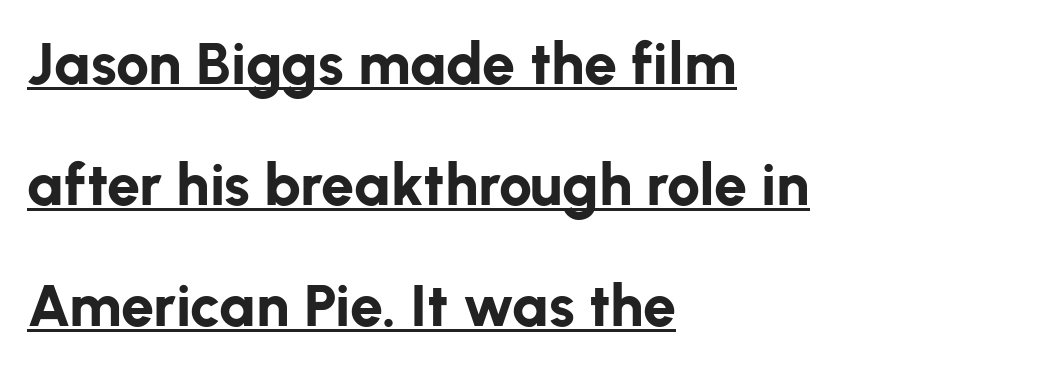
The image shows 59 px bold sans-serif type, upright; set left-aligned, loose line spacing (2.05x), normal letter spacing, underlined; low stroke contrast and a medium x-height.
